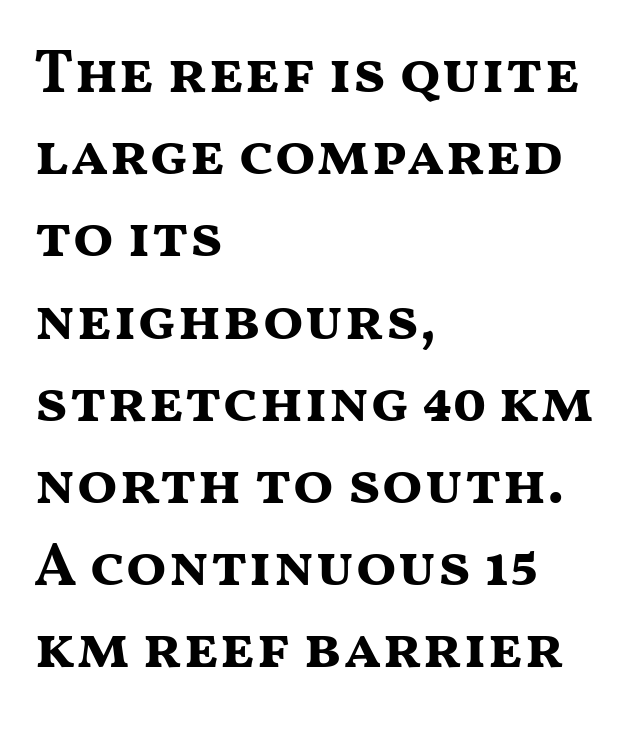
Q: Is the text bold? A: Yes.
Q: Is the text italic (slanted)? A: No, it is upright.
Q: Is the typeface a serif or a sans-serif typeface? A: Sans-serif.
Q: Is the text underlined? A: No.
Q: How is the paragraph aligned? A: Left-aligned.
Q: Is the spacing between letters normal or unusually wide? A: Normal.
Q: Is the spacing between lines tight, normal or loose? A: Normal.
Q: Width (condensed, normal, or wide)? A: Wide.
Q: Stroke contrast? A: Medium.
Q: x-height? A: Medium.
Q: Monospaced? A: No.
